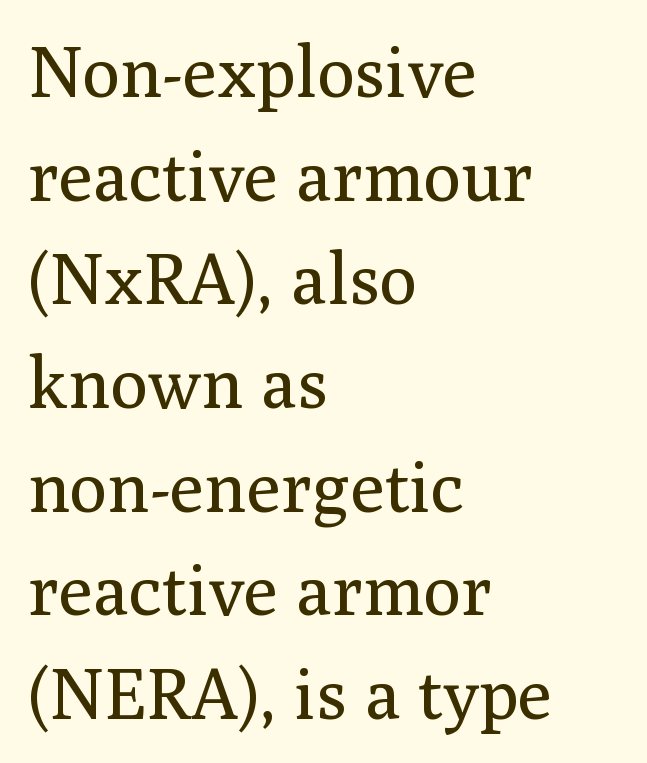
The image shows 71 px regular-weight serif type, upright; set left-aligned, normal line spacing (1.46x), normal letter spacing, not underlined; medium stroke contrast and a medium x-height.
